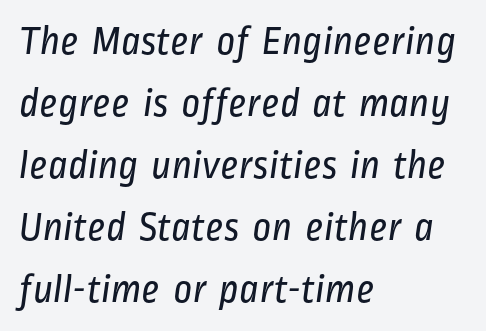
{"serif": "no", "bold": "no", "weight": "regular", "width": "condensed", "stroke_contrast": "low", "x_height": "medium", "monospaced": "no", "underline": "no", "align": "left", "line_spacing": "normal", "line_spacing_ratio": 1.51, "letter_spacing": "normal", "letter_spacing_em": 0.0, "glyph_px": 41}
